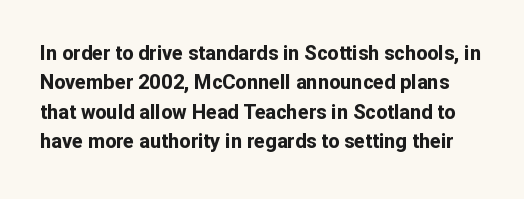
Nope, not italic — everything's standing straight. Regarding leading, the lines here are spaced in the standard way. Set as a true bold cut, around the 700 mark. Glyph-to-glyph distance matches everyday printed text. Words float on clear page, feet unadorned.
